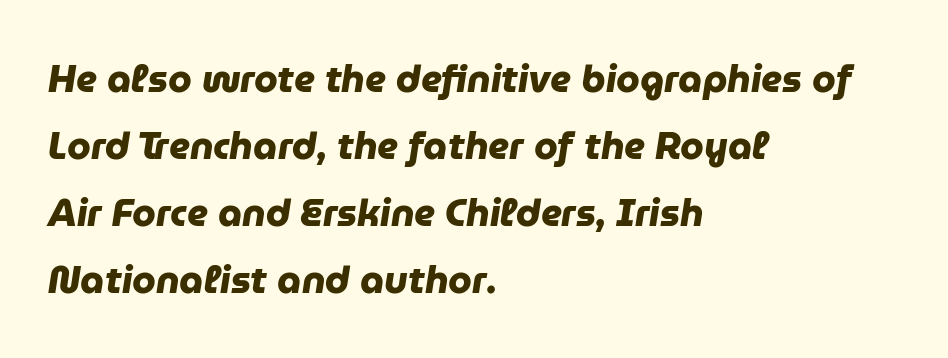
The image shows 38 px heavy sans-serif type; set left-aligned, line spacing 1.76x, normal letter spacing, not underlined; low stroke contrast and a medium x-height.
